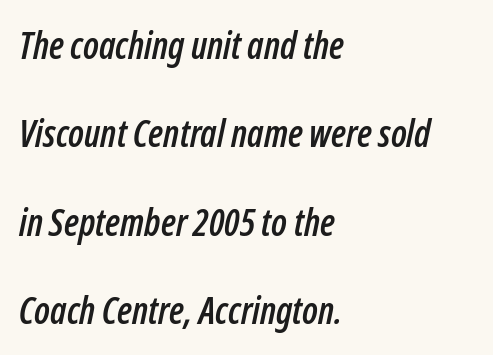
Is the letter spacing exaggerated? No — it looks like the ordinary default. Compared with a centered layout, this one pins lines to the left instead. Clear beneath every line of the passage. The leading is generous, giving the passage an open texture.
